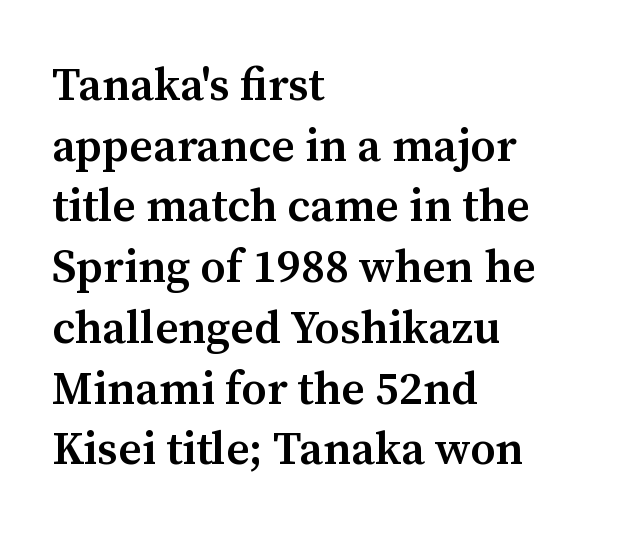
Q: Is the text bold? A: Semi-bold.
Q: Is the text italic (slanted)? A: No, it is upright.
Q: Is the typeface a serif or a sans-serif typeface? A: Serif.
Q: Is the text underlined? A: No.
Q: How is the paragraph aligned? A: Left-aligned.
Q: Is the spacing between letters normal or unusually wide? A: Normal.
Q: Is the spacing between lines tight, normal or loose? A: Normal.
Q: Width (condensed, normal, or wide)? A: Normal.
Q: Stroke contrast? A: Medium.
Q: x-height? A: Medium.
Q: Monospaced? A: No.
